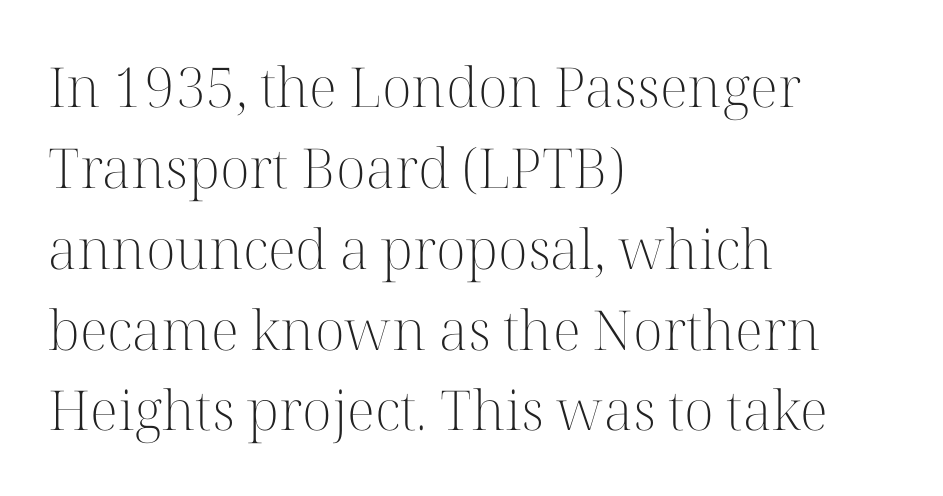
Q: Is the text bold? A: No.
Q: Is the text italic (slanted)? A: No, it is upright.
Q: Is the typeface a serif or a sans-serif typeface? A: Serif.
Q: Is the text underlined? A: No.
Q: How is the paragraph aligned? A: Left-aligned.
Q: Is the spacing between letters normal or unusually wide? A: Normal.
Q: Is the spacing between lines tight, normal or loose? A: Normal.
Q: Width (condensed, normal, or wide)? A: Normal.
Q: Stroke contrast? A: High.
Q: x-height? A: Medium.
Q: Monospaced? A: No.
